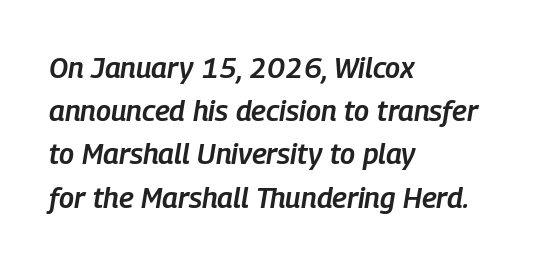
Does the lettering tilt? It does — this is italic. The rendering anchors every line to the left-hand side. You could not count columns in this text — the font is proportionally spaced. The tracking reads as untouched default to a designer's eye. This sample keeps an unexceptional amount of space between lines. The words here are not underlined.
